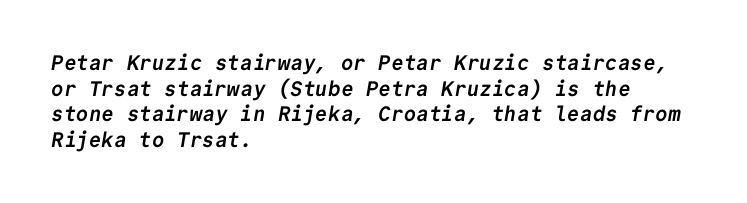
{"bold": "yes", "underline": "no", "align": "left", "line_spacing_ratio": 1.22, "letter_spacing": "normal", "letter_spacing_em": 0.0, "glyph_px": 21}
